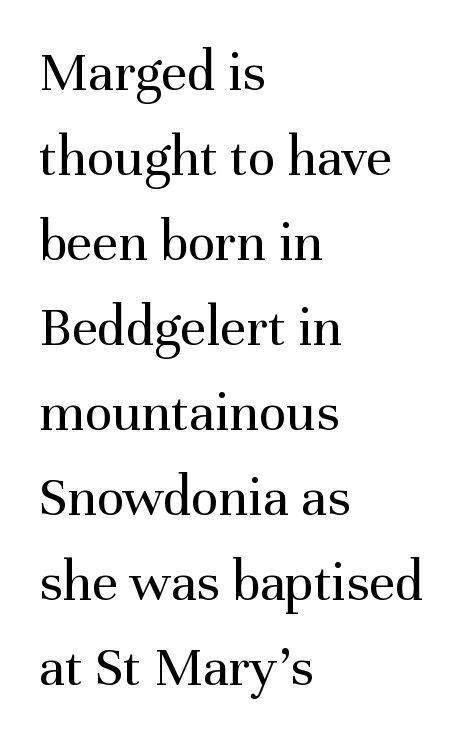
{"serif": "yes", "italic": "no", "bold": "no", "weight": "regular", "width": "normal", "stroke_contrast": "medium", "x_height": "medium", "monospaced": "no", "underline": "no", "align": "left", "line_spacing": "normal", "line_spacing_ratio": 1.49, "letter_spacing": "normal", "letter_spacing_em": 0.0, "glyph_px": 57}
